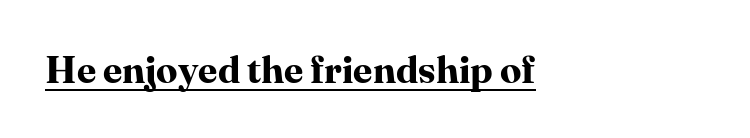
The image shows 38 px bold serif type, upright; set left-aligned, normal letter spacing, underlined; high stroke contrast and a medium x-height.
